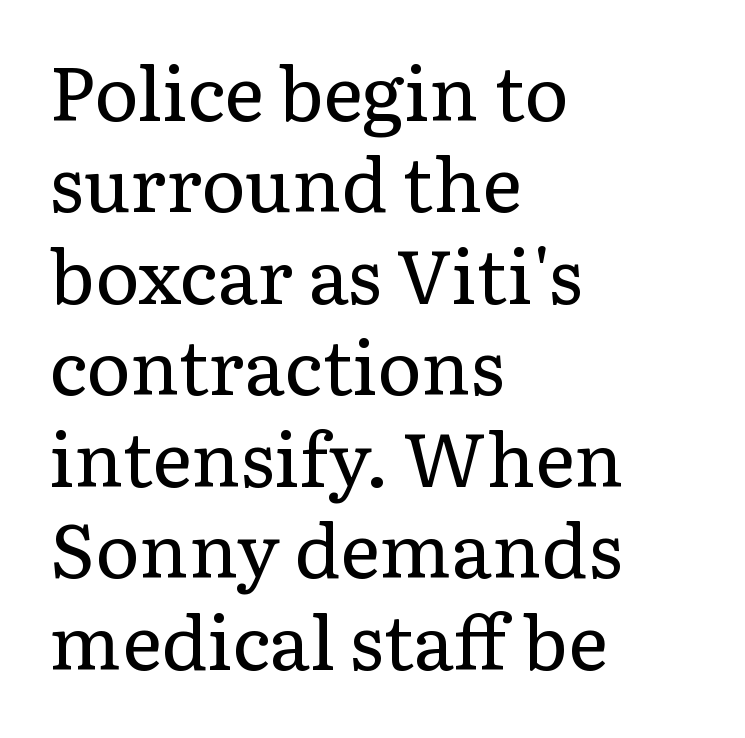
The image shows 75 px regular-weight serif type, upright; set left-aligned, line spacing 1.22x, normal letter spacing, not underlined; low stroke contrast and a medium x-height.
